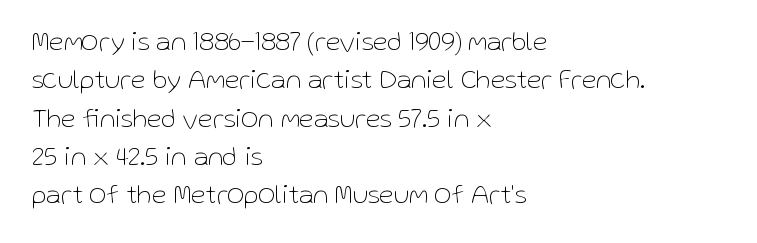
{"italic": "no", "bold": "no", "underline": "no", "align": "left", "line_spacing": "normal", "line_spacing_ratio": 1.42, "letter_spacing": "normal", "letter_spacing_em": 0.0, "glyph_px": 27}
